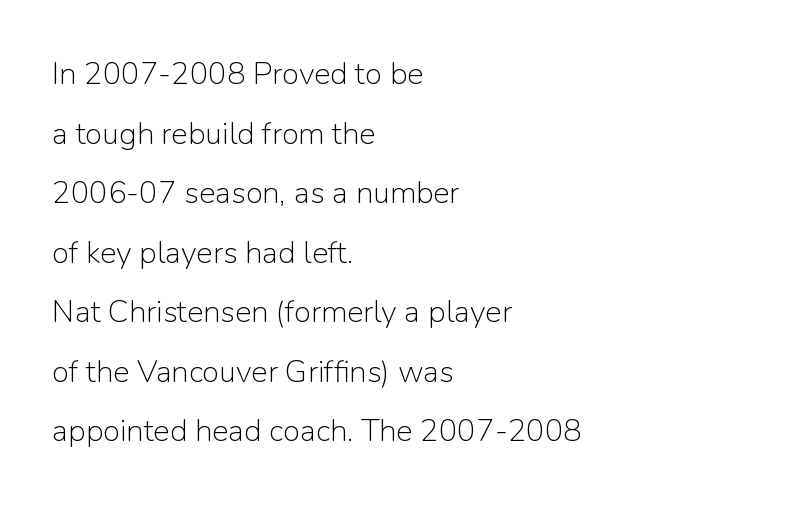
Q: Is the text bold? A: No.
Q: Is the text italic (slanted)? A: No, it is upright.
Q: Is the typeface a serif or a sans-serif typeface? A: Sans-serif.
Q: Is the text underlined? A: No.
Q: How is the paragraph aligned? A: Left-aligned.
Q: Is the spacing between letters normal or unusually wide? A: Normal.
Q: Is the spacing between lines tight, normal or loose? A: Loose.
Q: Width (condensed, normal, or wide)? A: Normal.
Q: Stroke contrast? A: Low.
Q: x-height? A: Medium.
Q: Monospaced? A: No.
